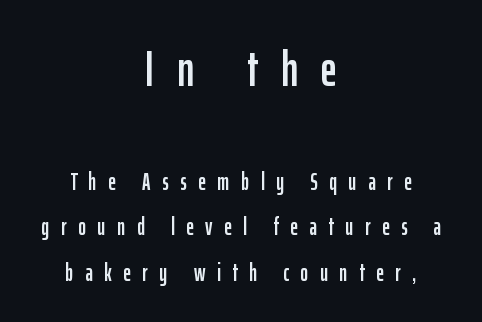
Honestly, the letter spacing is so wide it's the main thing you notice. The rag falls on both sides of this text block equally. Nope, no serifs anywhere on these letters. Whoever set this made the first block the dominant, larger element. The foot of each line stays bare and open. Note the varied advance widths — an 'i' is clearly narrower than an 'm'.
